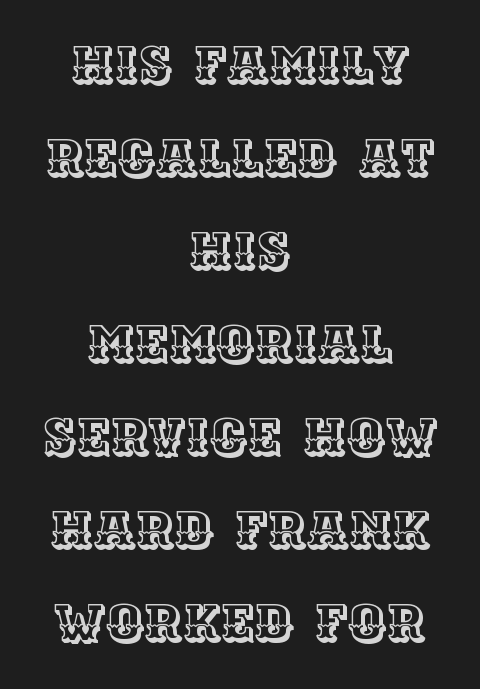
{"italic": "no", "width": "normal", "x_height": "large", "monospaced": "no", "underline": "no", "align": "center", "line_spacing_ratio": 1.79, "letter_spacing": "normal", "letter_spacing_em": 0.0, "glyph_px": 52}
